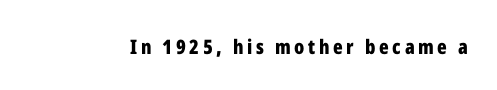
The image shows 20 px bold type, upright; set not underlined.
